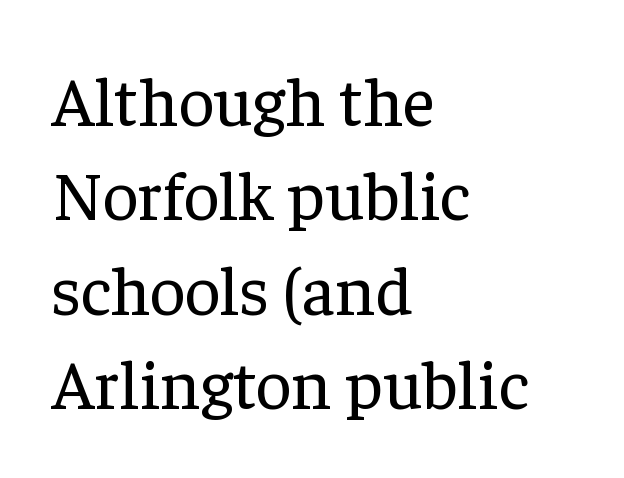
Unmarked baselines from the first word to the last. Style check: upright. A typesetter would call this proportional, since set widths differ per character. Typographically, this falls in the serif category.
